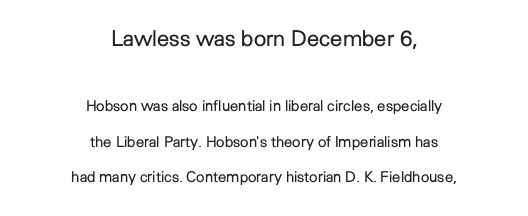
The image shows 22 px text type, upright; set centered, loose line spacing (2.38x), normal letter spacing, not underlined; the first (top) block is 1.47x larger.
